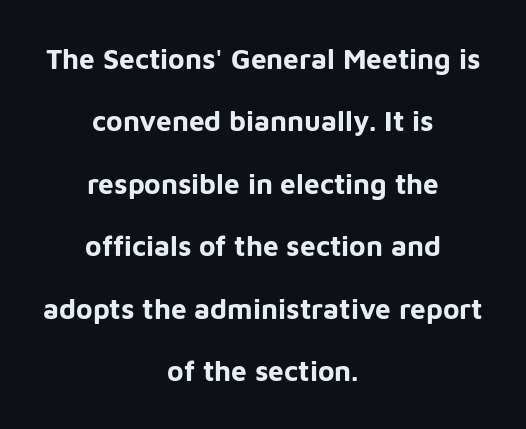
The image shows 28 px bold sans-serif type, upright; set centered, loose line spacing (2.23x), normal letter spacing, not underlined; low stroke contrast and a medium x-height.
